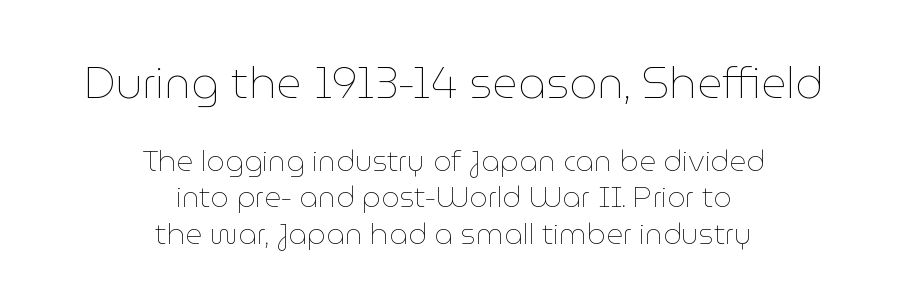
The image shows 44 px thin type, upright; set centered, normal line spacing (1.25x), normal letter spacing, not underlined; the first (top) block is 1.52x larger; low stroke contrast and a medium x-height.
